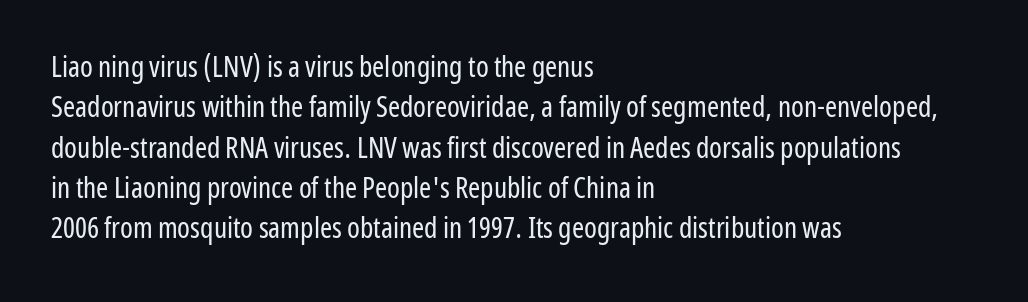
{"serif": "no", "italic": "no", "bold": "no", "weight": "regular", "width": "condensed", "stroke_contrast": "low", "x_height": "medium", "monospaced": "no", "underline": "no", "align": "left", "line_spacing": "normal", "line_spacing_ratio": 1.39, "letter_spacing": "normal", "letter_spacing_em": 0.0, "glyph_px": 29}
